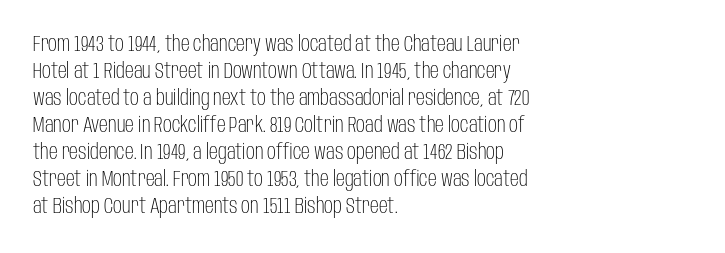
The image shows 22 px text type, upright; set left-aligned, line spacing 1.23x, normal letter spacing, not underlined.
